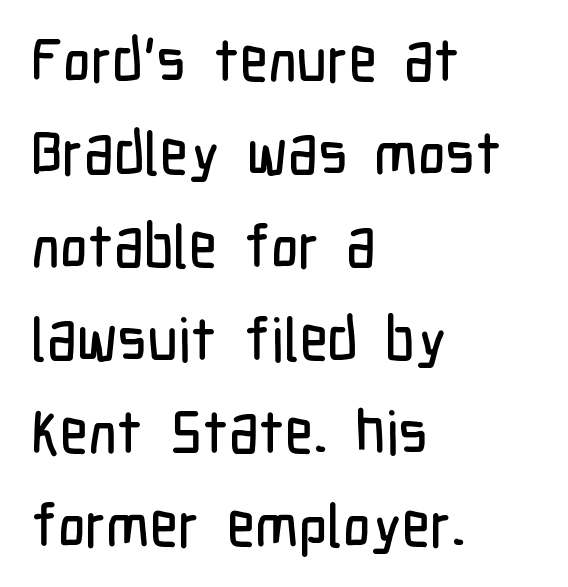
{"serif": "no", "italic": "no", "width": "condensed", "stroke_contrast": "low", "x_height": "medium", "monospaced": "no", "underline": "no", "align": "left", "line_spacing": "normal", "line_spacing_ratio": 1.55, "letter_spacing": "normal", "letter_spacing_em": 0.0, "glyph_px": 60}
